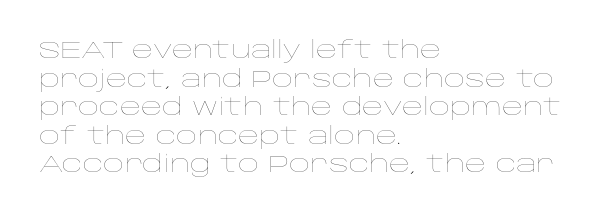
Beneath every word, the page is bare. On a weight scale, this lands at 450 or below. Look at the tracking — it's just the regular setting, nothing added. The typesetter chose a ragged-right arrangement here. Upright lettering throughout.
